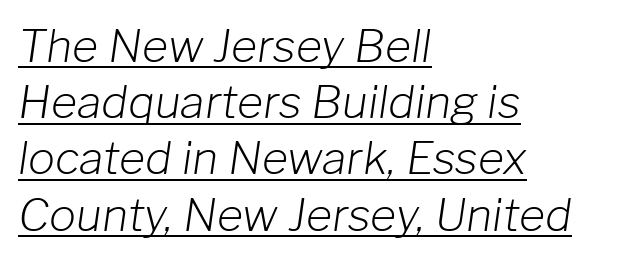
The image shows 45 px light type, italic (leaning right); set left-aligned, normal line spacing (1.25x), normal letter spacing, underlined; low stroke contrast and a medium x-height.
